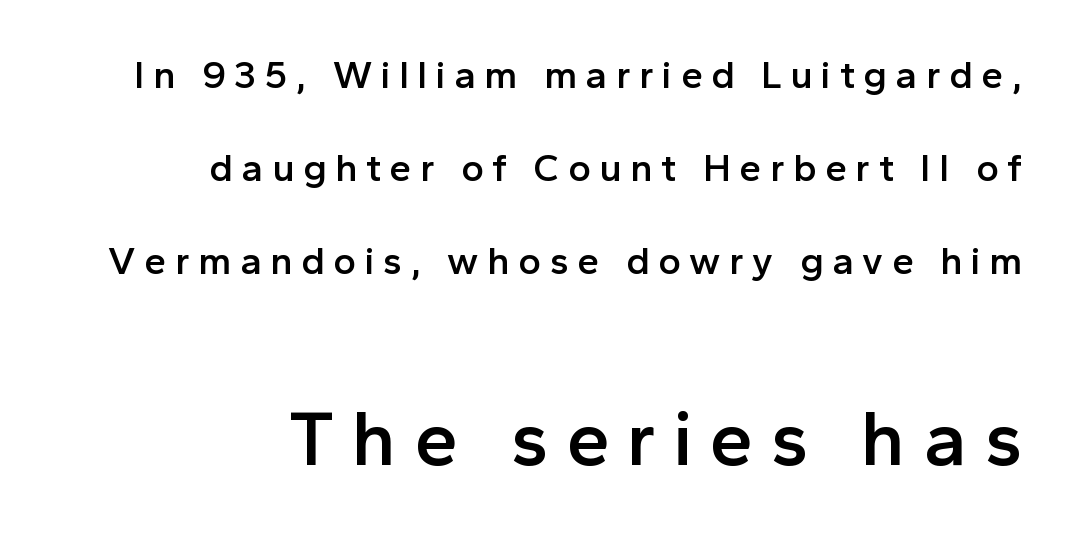
Q: Is the text bold? A: Semi-bold.
Q: Is the text italic (slanted)? A: No, it is upright.
Q: Is the typeface a serif or a sans-serif typeface? A: Sans-serif.
Q: Is the text underlined? A: No.
Q: How is the paragraph aligned? A: Right-aligned.
Q: Is the spacing between letters normal or unusually wide? A: Unusually wide.
Q: Is the spacing between lines tight, normal or loose? A: Loose.
Q: Which block of text is set in a larger size, the first (top) or the second (bottom)? A: The second (bottom) one.
Q: Width (condensed, normal, or wide)? A: Normal.
Q: x-height? A: Medium.
Q: Monospaced? A: No.
